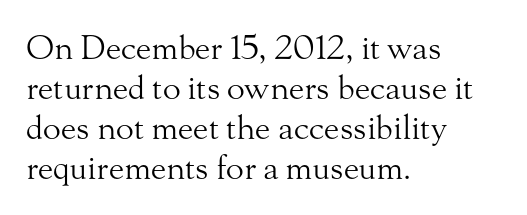
Q: Is the text bold? A: No.
Q: Is the text italic (slanted)? A: No, it is upright.
Q: Is the typeface a serif or a sans-serif typeface? A: Serif.
Q: Is the text underlined? A: No.
Q: How is the paragraph aligned? A: Left-aligned.
Q: Is the spacing between letters normal or unusually wide? A: Normal.
Q: Width (condensed, normal, or wide)? A: Normal.
Q: Stroke contrast? A: Medium.
Q: x-height? A: Small.
Q: Monospaced? A: No.
